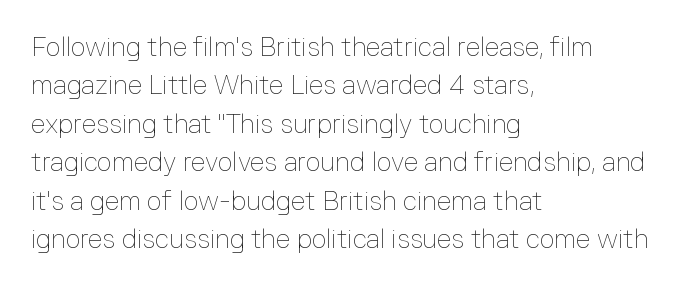
Leftover space on each line is placed entirely after the last word. The font sits on the lighter half of the weight spectrum, regular included. Here the glyphs are tracked normally, forming tight word shapes. Evenly set lines give the paragraph a standard silhouette. The area under the type is left untouched. The letters stand upright; this is a roman face.
